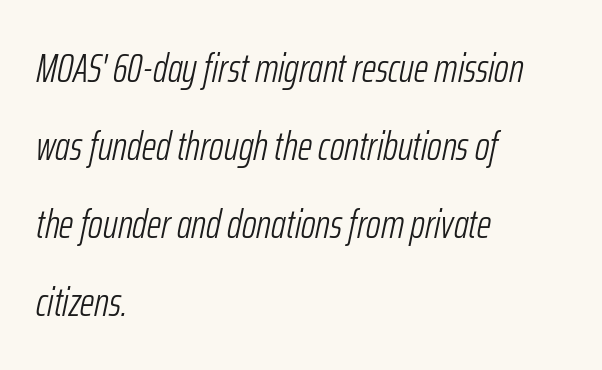
This reads as an unemphasized weight, regular at the heaviest. Just letters on the line, the space beneath them empty. These lines stand farther apart than default settings would place them. The letters are slanted; this is an italic face.
